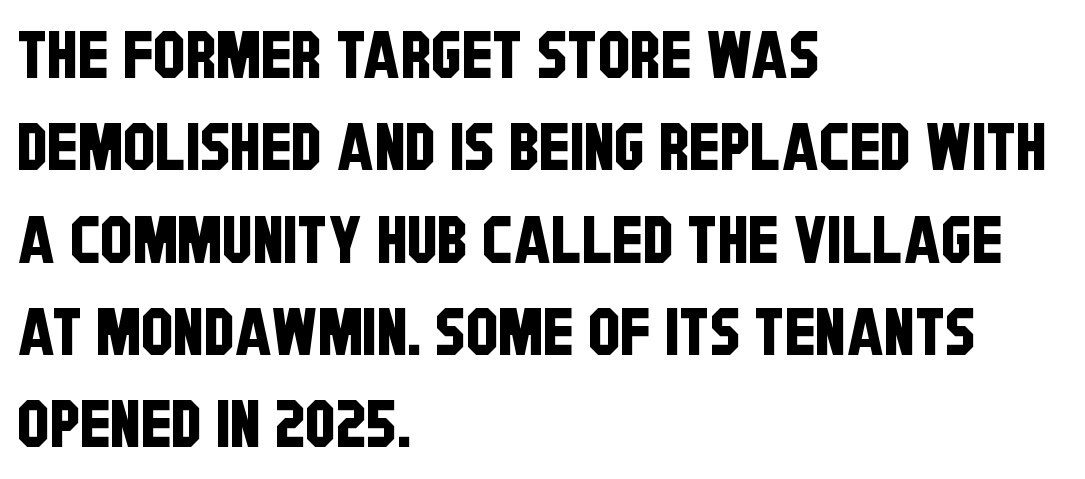
The image shows 65 px condensed sans-serif type; set left-aligned, normal line spacing (1.42x), normal letter spacing, not underlined; low stroke contrast and a large x-height.
